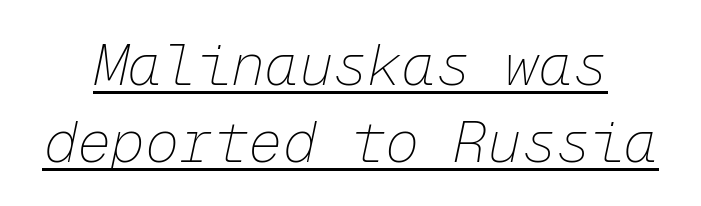
The rendering uses the underline text-decoration. Here the glyphs are tracked normally, forming tight word shapes. Summary of vertical rhythm: regular, with standard interline spacing. Each letter, wide or thin by design, is forced into the same width here. Stroke thickness stays within the range of a standard reading face or lighter. You can tell it's italic because the verticals aren't actually vertical.
